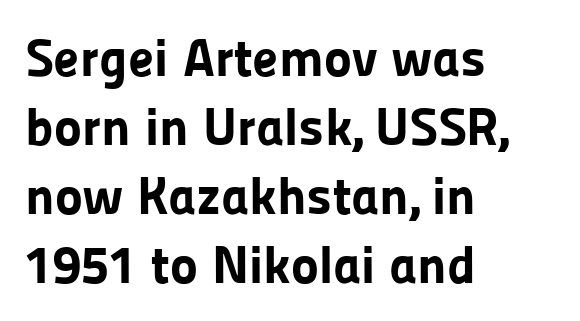
Q: Is the text bold? A: Yes.
Q: Is the text italic (slanted)? A: No, it is upright.
Q: Is the typeface a serif or a sans-serif typeface? A: Sans-serif.
Q: Is the text underlined? A: No.
Q: How is the paragraph aligned? A: Left-aligned.
Q: Is the spacing between letters normal or unusually wide? A: Normal.
Q: Is the spacing between lines tight, normal or loose? A: Normal.
Q: Width (condensed, normal, or wide)? A: Normal.
Q: Stroke contrast? A: Low.
Q: x-height? A: Medium.
Q: Monospaced? A: No.
